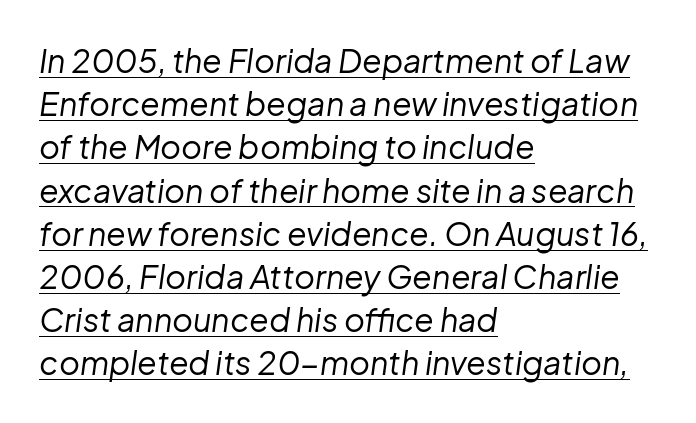
{"italic": "yes", "lean": "right", "slant_degrees": 8, "bold": "no", "weight": "regular", "width": "normal", "stroke_contrast": "low", "x_height": "medium", "monospaced": "no", "underline": "yes", "align": "left", "line_spacing": "normal", "line_spacing_ratio": 1.35, "letter_spacing": "normal", "letter_spacing_em": 0.0, "glyph_px": 32}
